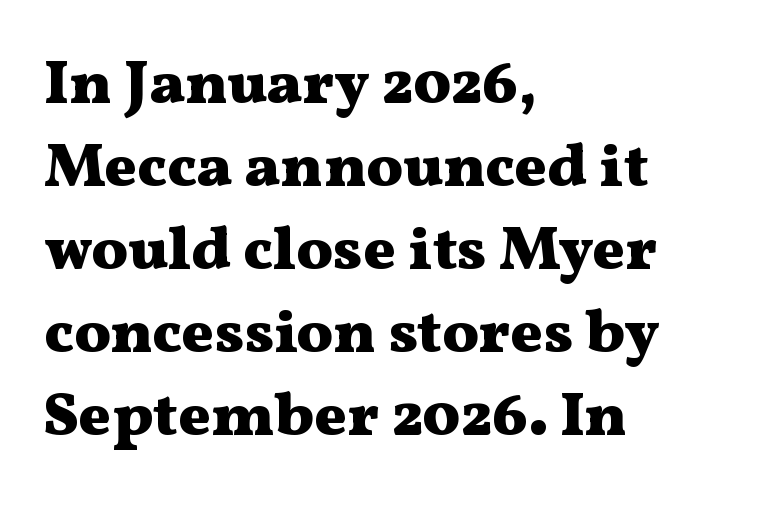
{"serif": "yes", "italic": "no", "bold": "yes", "weight": "heavy", "width": "wide", "stroke_contrast": "medium", "x_height": "medium", "monospaced": "no", "underline": "no", "align": "left", "line_spacing": "normal", "line_spacing_ratio": 1.36, "letter_spacing": "normal", "letter_spacing_em": 0.0, "glyph_px": 61}
